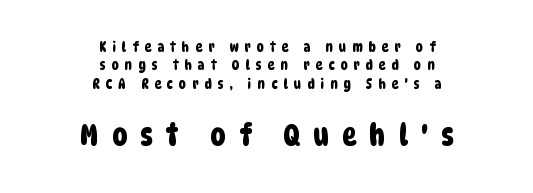
The image shows 30 px condensed sans-serif type; set centered, normal line spacing (1.31x), unusually wide letter spacing (+0.44 em), not underlined; the second (bottom) block is 2.14x larger; low stroke contrast and a large x-height.
